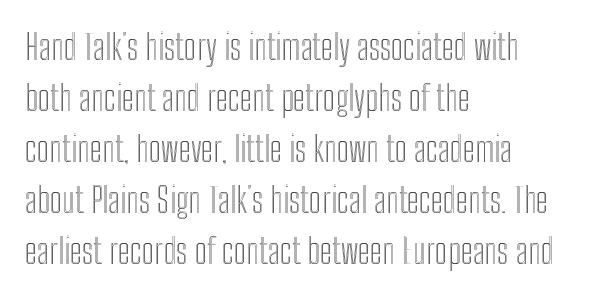
{"italic": "no", "width": "condensed", "x_height": "medium", "monospaced": "no", "underline": "no", "align": "left", "line_spacing": "normal", "line_spacing_ratio": 1.46, "letter_spacing": "normal", "letter_spacing_em": 0.0, "glyph_px": 35}
